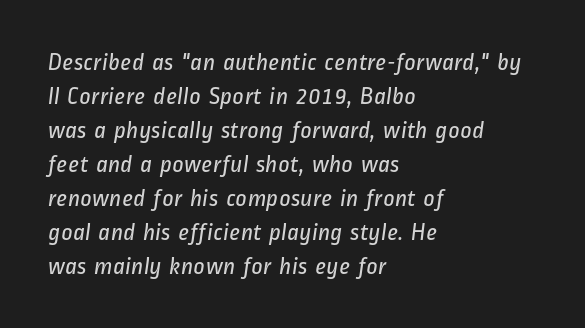
Q: Is the text bold? A: No.
Q: Is the text underlined? A: No.
Q: How is the paragraph aligned? A: Left-aligned.
Q: Is the spacing between letters normal or unusually wide? A: Normal.
Q: Is the spacing between lines tight, normal or loose? A: Normal.
